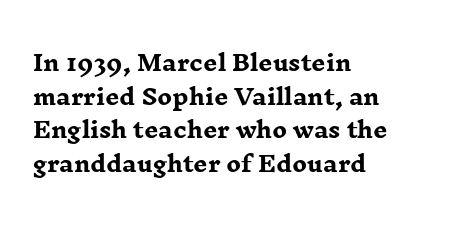
Q: Is the text bold? A: Yes.
Q: Is the text italic (slanted)? A: No, it is upright.
Q: Is the text underlined? A: No.
Q: How is the paragraph aligned? A: Left-aligned.
Q: Is the spacing between letters normal or unusually wide? A: Normal.
Q: Is the spacing between lines tight, normal or loose? A: Normal.
